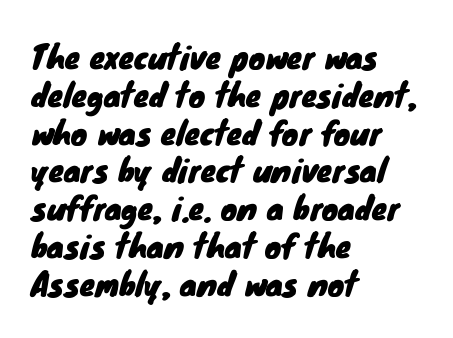
Q: Is the typeface a serif or a sans-serif typeface? A: Sans-serif.
Q: Is the text underlined? A: No.
Q: How is the paragraph aligned? A: Left-aligned.
Q: Is the spacing between letters normal or unusually wide? A: Normal.
Q: Width (condensed, normal, or wide)? A: Normal.
Q: Stroke contrast? A: Low.
Q: x-height? A: Small.
Q: Monospaced? A: No.
